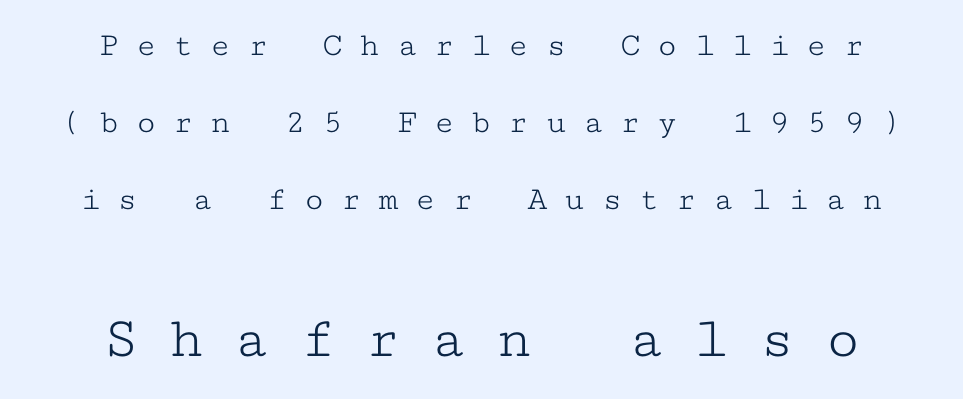
The image shows 60 px light, wide serif type, upright, monospaced; set centered, loose line spacing (2.27x), unusually wide letter spacing (+0.49 em), not underlined; the second (bottom) block is 1.76x larger; low stroke contrast and a medium x-height.
